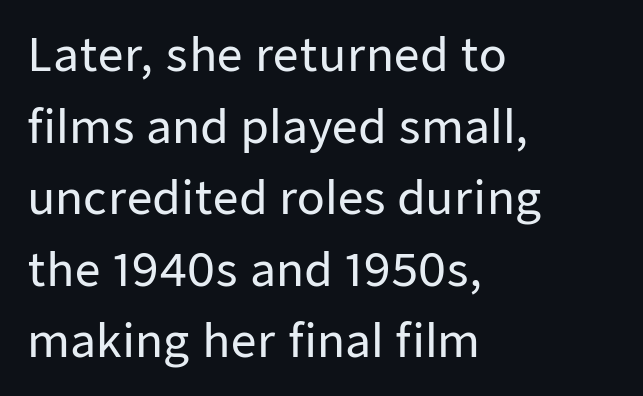
Q: Is the text italic (slanted)? A: No, it is upright.
Q: Is the typeface a serif or a sans-serif typeface? A: Sans-serif.
Q: Is the text underlined? A: No.
Q: How is the paragraph aligned? A: Left-aligned.
Q: Is the spacing between letters normal or unusually wide? A: Normal.
Q: Is the spacing between lines tight, normal or loose? A: Normal.
Q: Width (condensed, normal, or wide)? A: Normal.
Q: Stroke contrast? A: Low.
Q: x-height? A: Medium.
Q: Monospaced? A: No.
